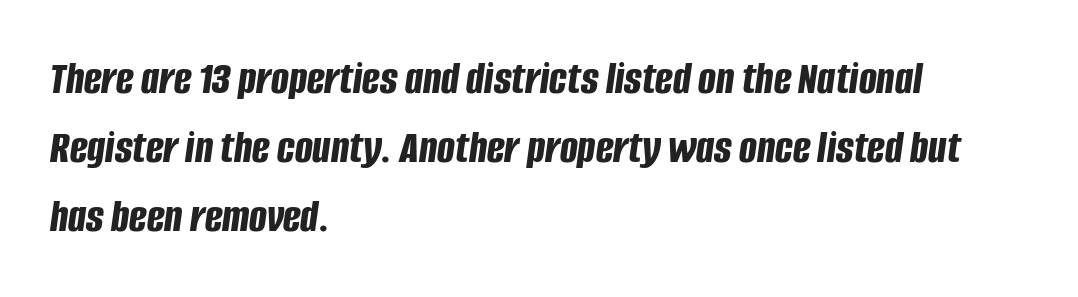
{"italic": "yes", "lean": "right", "slant_degrees": 8, "bold": "yes", "weight": "bold", "width": "condensed", "stroke_contrast": "low", "x_height": "large", "monospaced": "no", "underline": "no", "align": "left", "line_spacing": "normal", "line_spacing_ratio": 1.47, "letter_spacing": "normal", "letter_spacing_em": 0.0, "glyph_px": 47}
